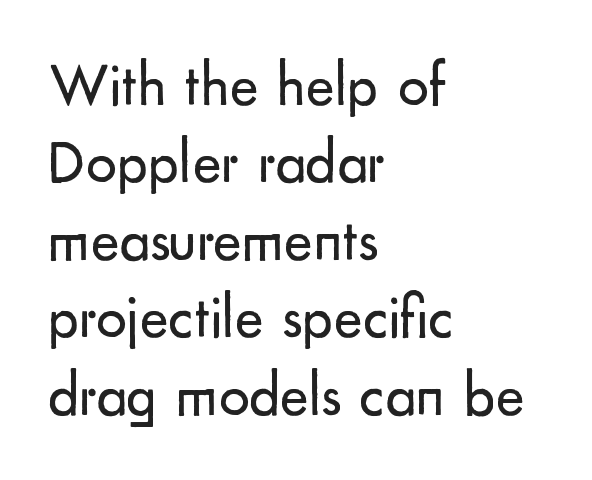
The image shows 61 px regular-weight sans-serif type, upright; set left-aligned, normal line spacing (1.27x), normal letter spacing, not underlined; low stroke contrast and a small x-height.
